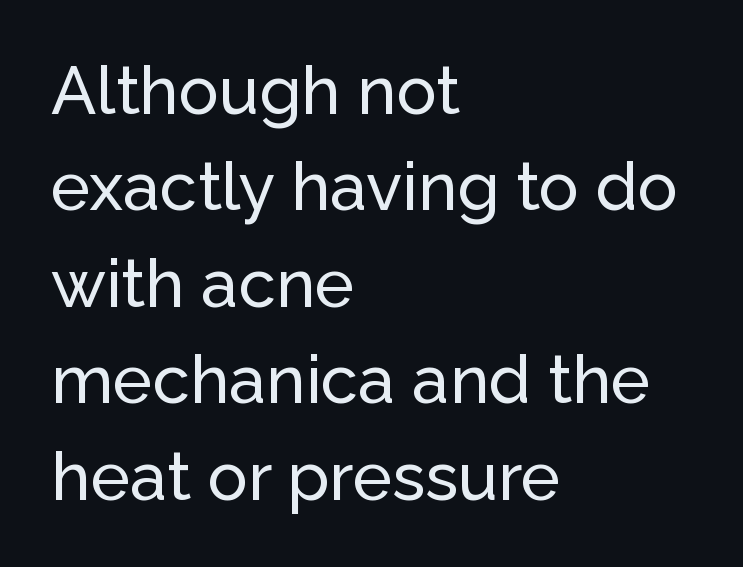
{"serif": "no", "italic": "no", "width": "normal", "stroke_contrast": "low", "x_height": "medium", "monospaced": "no", "underline": "no", "align": "left", "line_spacing": "normal", "line_spacing_ratio": 1.44, "letter_spacing": "normal", "letter_spacing_em": 0.0, "glyph_px": 67}
